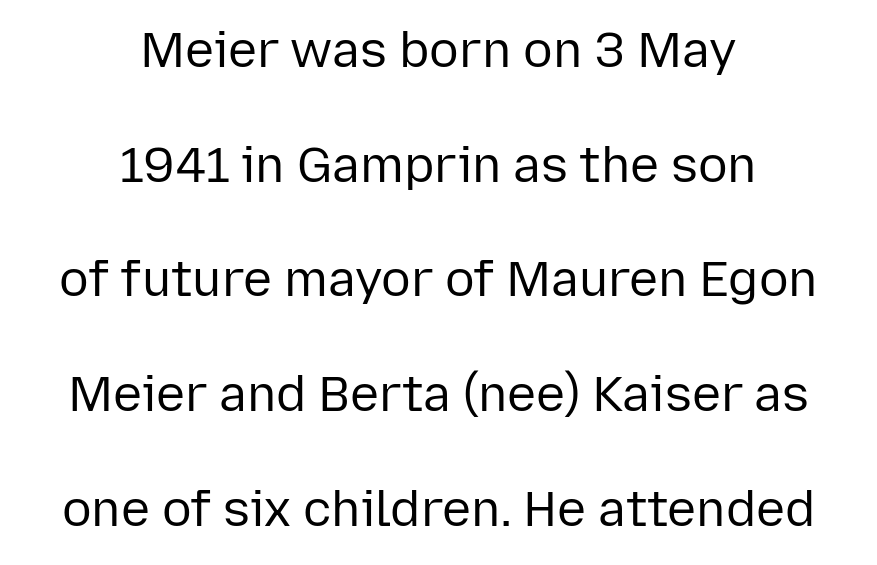
Q: Is the text bold? A: No.
Q: Is the text italic (slanted)? A: No, it is upright.
Q: Is the typeface a serif or a sans-serif typeface? A: Sans-serif.
Q: Is the text underlined? A: No.
Q: How is the paragraph aligned? A: Centered.
Q: Is the spacing between letters normal or unusually wide? A: Normal.
Q: Is the spacing between lines tight, normal or loose? A: Loose.
Q: Width (condensed, normal, or wide)? A: Normal.
Q: Stroke contrast? A: Low.
Q: x-height? A: Medium.
Q: Monospaced? A: No.
